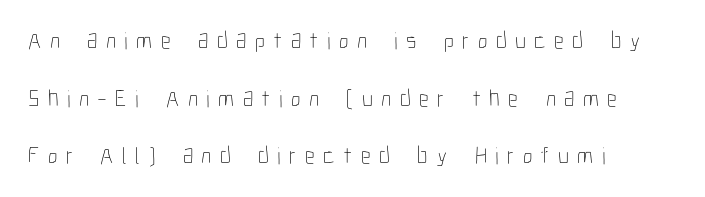
The image shows 24 px text type, upright; set left-aligned, loose line spacing (2.4x), unusually wide letter spacing (+0.35 em), not underlined.
